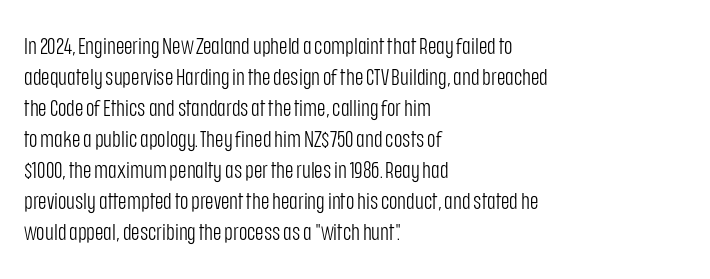
The image shows 23 px text type, upright; set left-aligned, normal line spacing (1.35x), normal letter spacing, not underlined.
